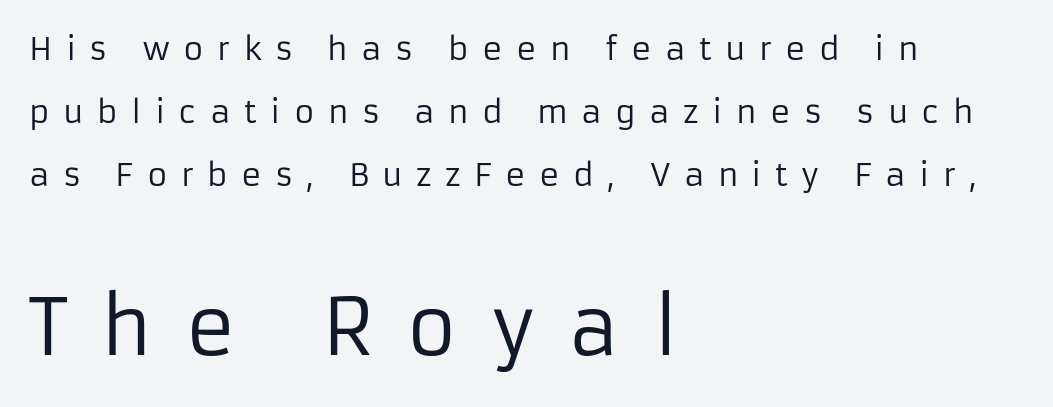
{"serif": "no", "italic": "no", "bold": "no", "weight": "regular", "width": "normal", "stroke_contrast": "low", "x_height": "medium", "monospaced": "no", "underline": "no", "align": "left", "line_spacing": "loose", "line_spacing_ratio": 2.03, "letter_spacing": "wide", "letter_spacing_em": 0.43, "larger_block": "second", "size_ratio": 2.48, "glyph_px": 77}
